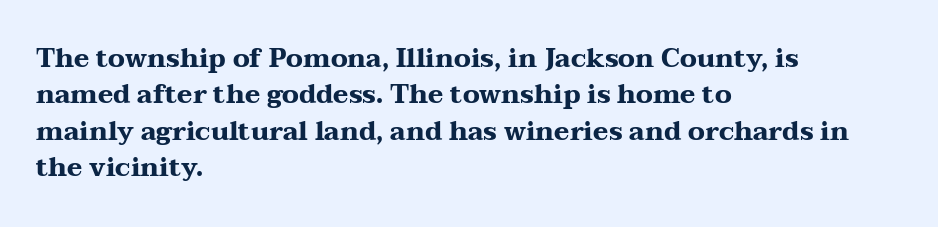
Q: Is the text bold? A: Yes.
Q: Is the text italic (slanted)? A: No, it is upright.
Q: Is the text underlined? A: No.
Q: How is the paragraph aligned? A: Left-aligned.
Q: Is the spacing between letters normal or unusually wide? A: Normal.
Q: Is the spacing between lines tight, normal or loose? A: Normal.
